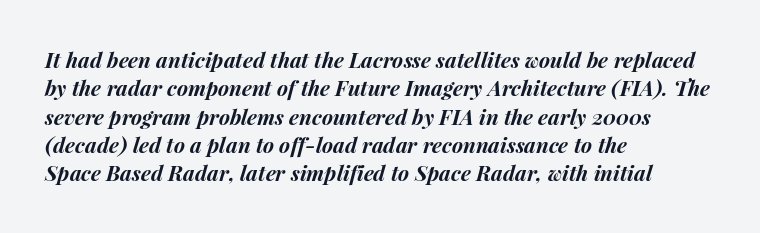
The image shows 21 px bold type, italic (leaning right); set left-aligned, normal line spacing (1.35x), normal letter spacing, not underlined.
